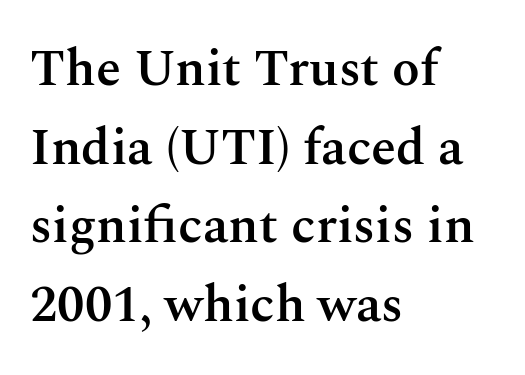
Default kerning and tracking; the words read as compact shapes. Does the type have serifs? Yes, each stem ends in a small foot. As a designer I'd log this as weight 600, semibold. Quick note: interline space is typical. Vertical strokes here are truly vertical.
